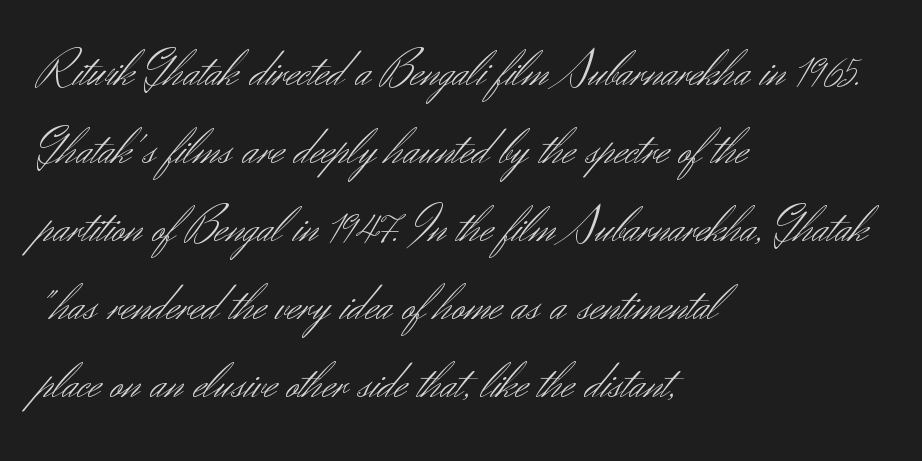
The image shows 51 px light sans-serif type; set left-aligned, normal line spacing (1.53x), normal letter spacing, not underlined; medium stroke contrast and a small x-height.
